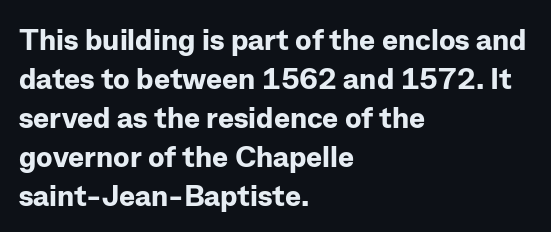
Q: Is the text bold? A: Yes.
Q: Is the text italic (slanted)? A: No, it is upright.
Q: Is the typeface a serif or a sans-serif typeface? A: Sans-serif.
Q: Is the text underlined? A: No.
Q: How is the paragraph aligned? A: Left-aligned.
Q: Is the spacing between letters normal or unusually wide? A: Normal.
Q: Is the spacing between lines tight, normal or loose? A: Normal.
Q: Width (condensed, normal, or wide)? A: Normal.
Q: Stroke contrast? A: Low.
Q: x-height? A: Medium.
Q: Monospaced? A: No.
